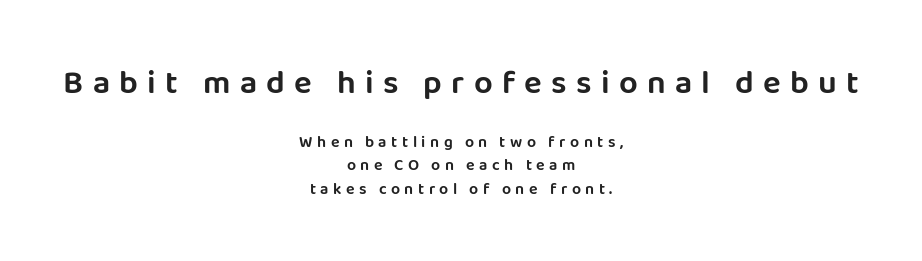
The image shows 33 px sans-serif type, upright; set centered, normal line spacing (1.47x), unusually wide letter spacing (+0.28 em), not underlined; the first (top) block is 2.06x larger; low stroke contrast and a large x-height.
